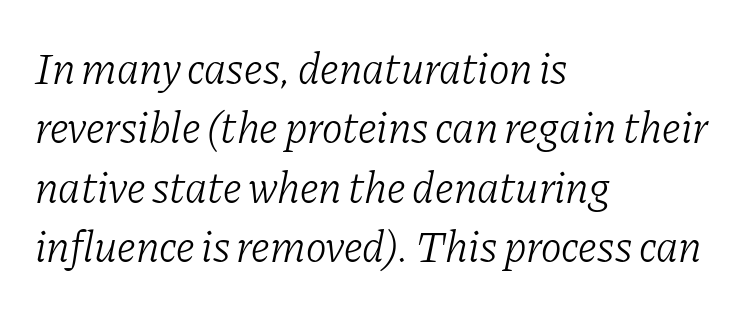
{"serif": "yes", "italic": "yes", "lean": "right", "slant_degrees": 11, "bold": "no", "weight": "light", "width": "normal", "stroke_contrast": "low", "x_height": "medium", "monospaced": "no", "underline": "no", "align": "left", "line_spacing": "normal", "line_spacing_ratio": 1.35, "letter_spacing": "normal", "letter_spacing_em": 0.0, "glyph_px": 44}
